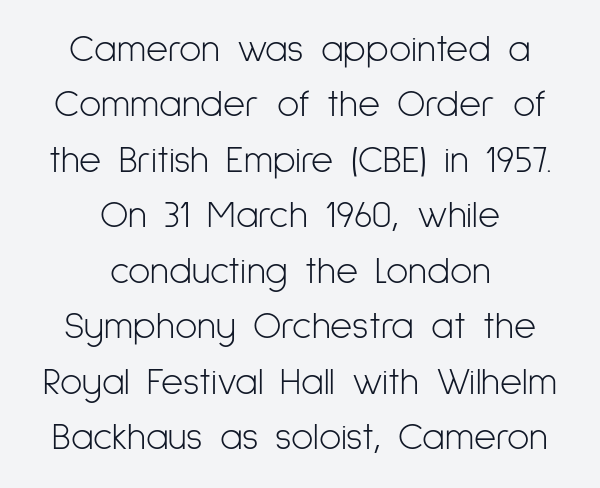
{"serif": "no", "italic": "no", "bold": "no", "weight": "light", "width": "condensed", "stroke_contrast": "low", "x_height": "medium", "monospaced": "no", "underline": "no", "align": "center", "line_spacing": "normal", "line_spacing_ratio": 1.46, "letter_spacing": "normal", "letter_spacing_em": 0.0, "glyph_px": 38}
